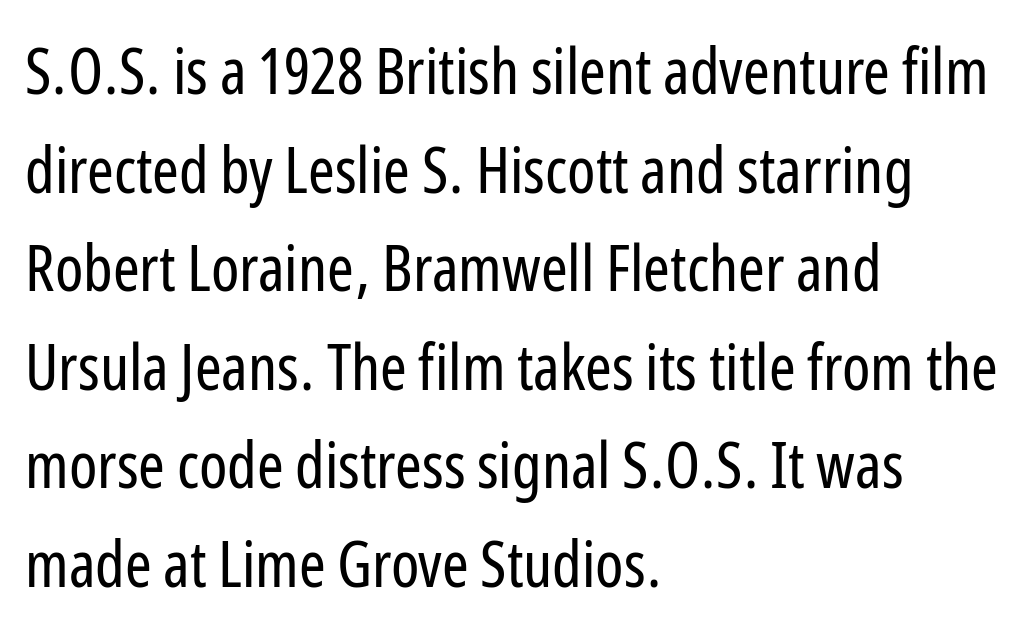
Q: Is the text bold? A: No.
Q: Is the text italic (slanted)? A: No, it is upright.
Q: Is the typeface a serif or a sans-serif typeface? A: Sans-serif.
Q: Is the text underlined? A: No.
Q: How is the paragraph aligned? A: Left-aligned.
Q: Is the spacing between letters normal or unusually wide? A: Normal.
Q: Is the spacing between lines tight, normal or loose? A: Normal.
Q: Width (condensed, normal, or wide)? A: Condensed.
Q: Stroke contrast? A: Low.
Q: x-height? A: Medium.
Q: Monospaced? A: No.
